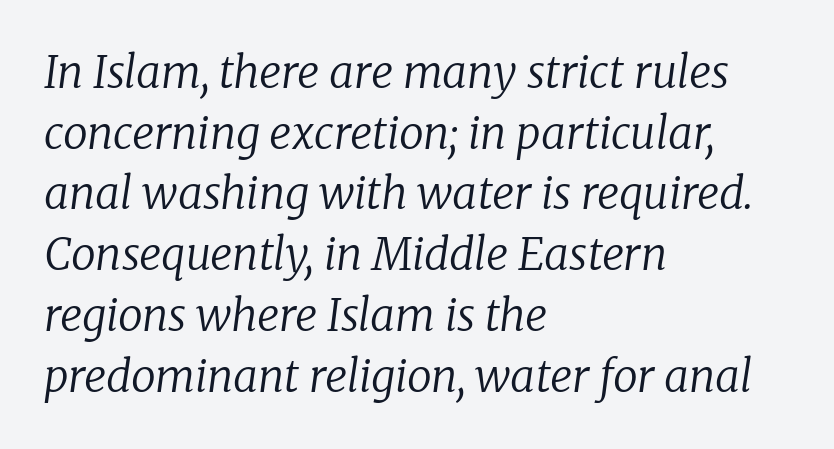
{"serif": "yes", "italic": "yes", "lean": "right", "slant_degrees": 8, "bold": "no", "weight": "regular", "width": "normal", "stroke_contrast": "low", "x_height": "medium", "monospaced": "no", "underline": "no", "align": "left", "line_spacing": "normal", "line_spacing_ratio": 1.38, "letter_spacing": "normal", "letter_spacing_em": 0.0, "glyph_px": 44}
